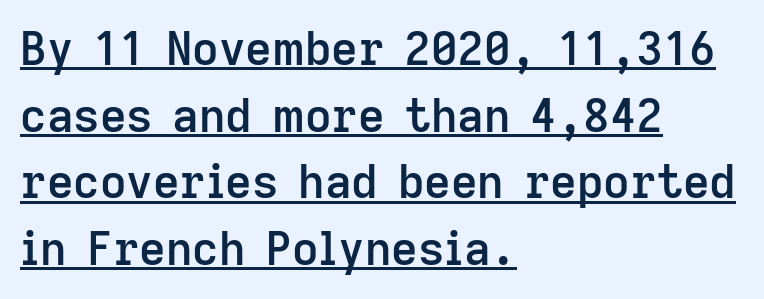
Typographically, this falls in the sans-serif category. Each new line begins a customary step beneath the previous one. These lines were composed using upright roman letters. In CSS terms this would be text-align: left. Is the letter spacing exaggerated? No — it looks like the ordinary default. The rendering uses a semibold face; strokes are thickened but not to full bold.
